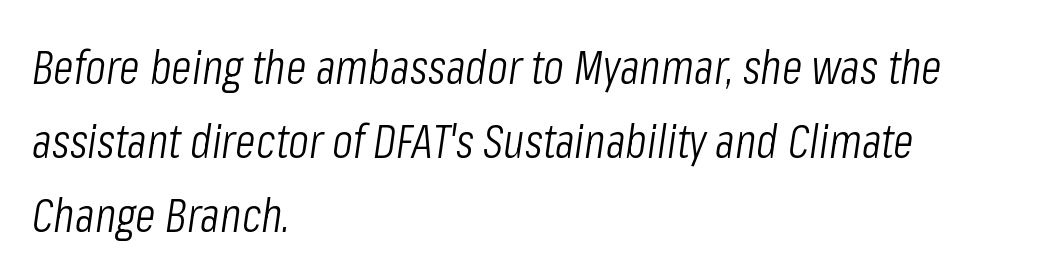
{"italic": "yes", "lean": "right", "slant_degrees": 8, "bold": "no", "weight": "light", "width": "condensed", "stroke_contrast": "low", "x_height": "medium", "monospaced": "no", "underline": "no", "align": "left", "line_spacing": "normal", "line_spacing_ratio": 1.54, "letter_spacing": "normal", "letter_spacing_em": 0.0, "glyph_px": 48}
